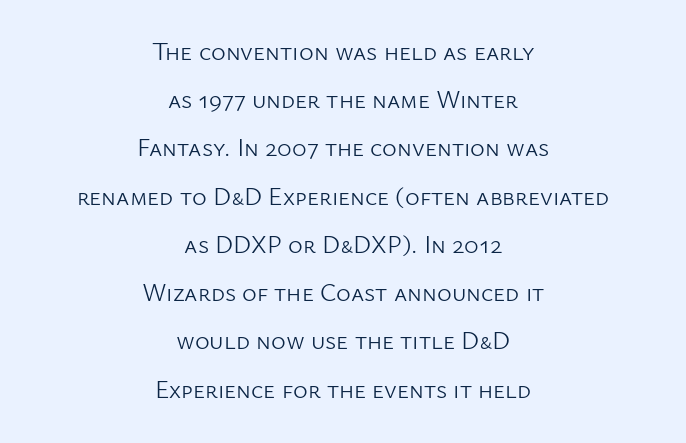
{"italic": "no", "bold": "no", "underline": "no", "align": "center", "line_spacing": "loose", "line_spacing_ratio": 1.93, "letter_spacing": "normal", "letter_spacing_em": 0.0, "glyph_px": 25}
